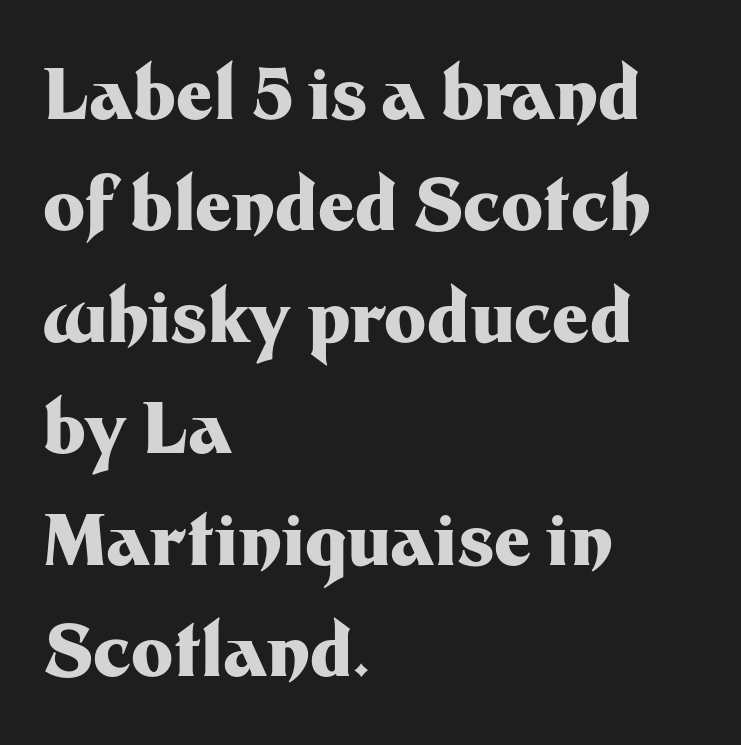
Q: Is the text bold? A: Yes.
Q: Is the text italic (slanted)? A: No, it is upright.
Q: Is the typeface a serif or a sans-serif typeface? A: Sans-serif.
Q: Is the text underlined? A: No.
Q: How is the paragraph aligned? A: Left-aligned.
Q: Is the spacing between letters normal or unusually wide? A: Normal.
Q: Is the spacing between lines tight, normal or loose? A: Normal.
Q: Width (condensed, normal, or wide)? A: Normal.
Q: Stroke contrast? A: Medium.
Q: x-height? A: Medium.
Q: Monospaced? A: No.
